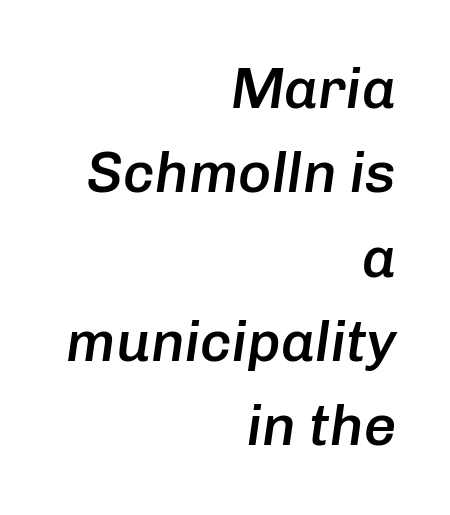
The image shows 57 px semibold type, italic (leaning right); set right-aligned, normal line spacing (1.48x), normal letter spacing, not underlined; low stroke contrast and a medium x-height.
